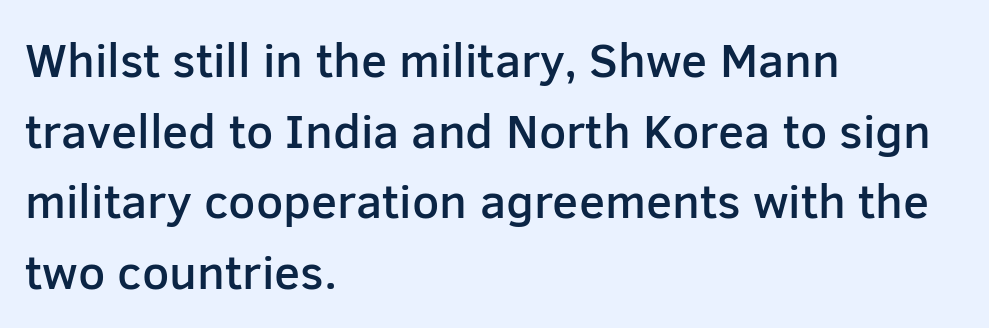
Grotesque or geometric, the face here clearly has no serifs. Students, this is semibold: more ink than regular, less than bold. Characters remain perfectly vertical along every line. Tracking value appears to be zero — textbook default spacing.
